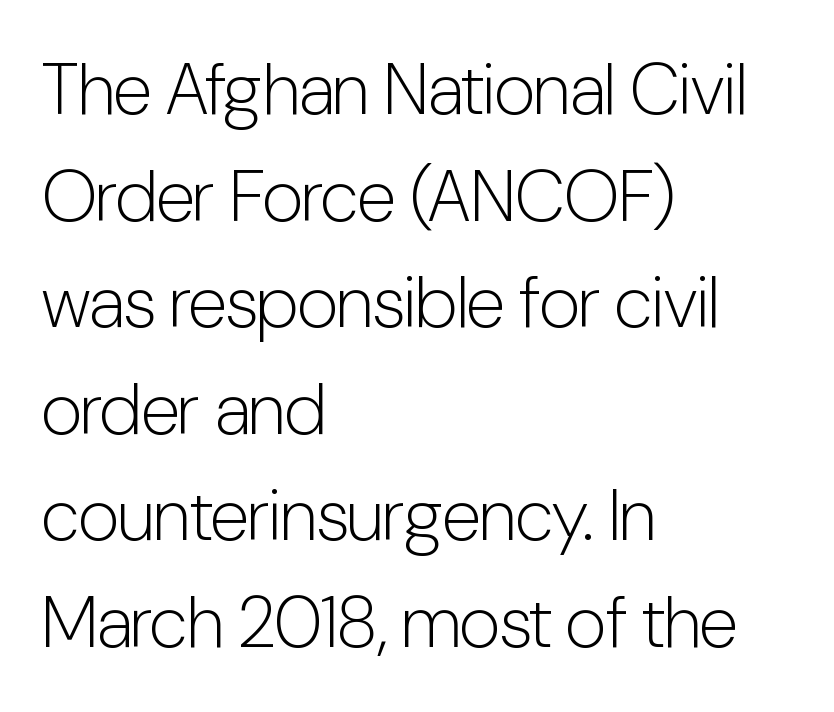
These lines are rendered in a variable-pitch font. Line spacing here is normal. The font family rendered here belongs to the sans-serif group. Descender tails drop into unmarked territory. Each word holds together tightly as a unit, with standard inter-letter gaps.
